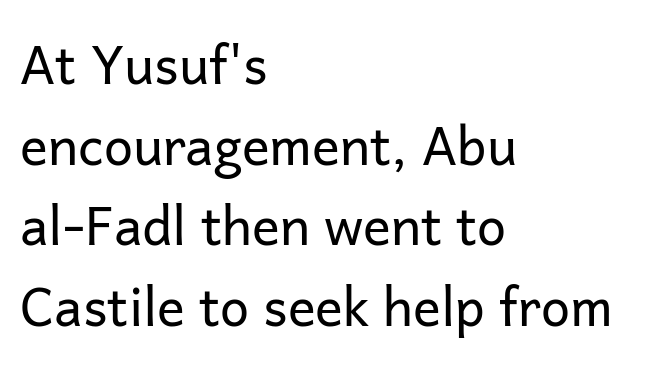
The image shows 52 px regular-weight sans-serif type, upright; set left-aligned, normal line spacing (1.55x), normal letter spacing, not underlined; low stroke contrast and a medium x-height.
